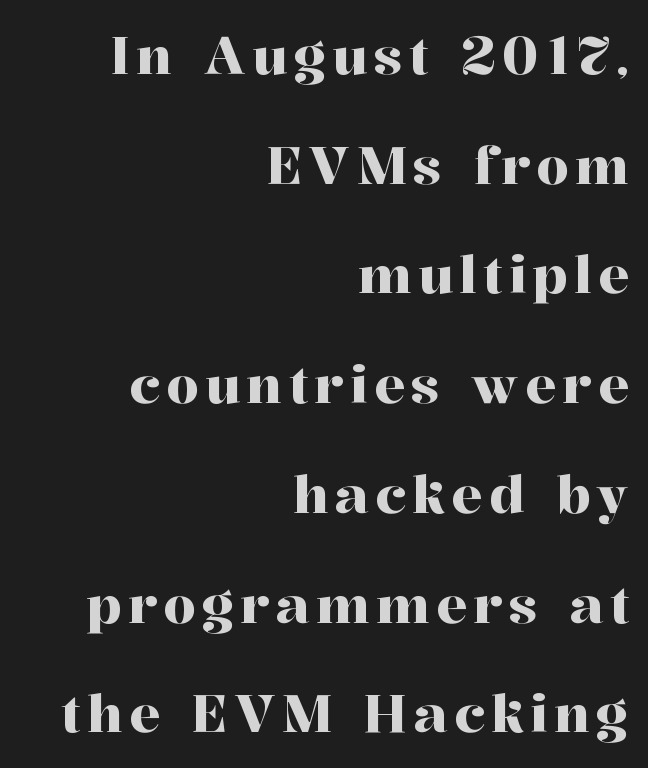
The image shows 52 px serif type, upright; set right-aligned, loose line spacing (2.11x), not underlined; high stroke contrast and a medium x-height.
